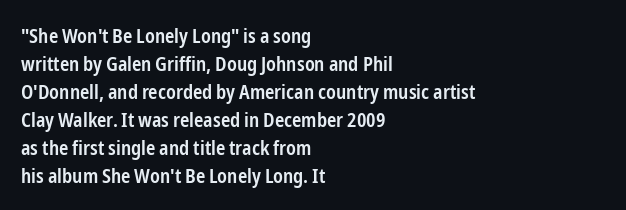
The image shows 20 px text type, upright; set left-aligned, normal line spacing (1.4x), normal letter spacing, not underlined.
